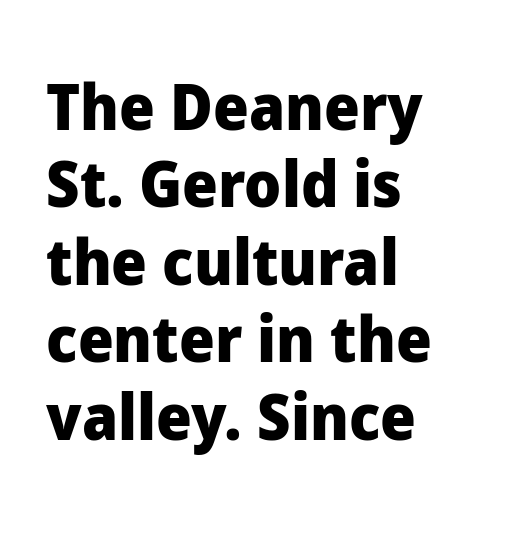
The image shows 63 px heavy sans-serif type, upright; set left-aligned, line spacing 1.23x, normal letter spacing, not underlined; low stroke contrast and a medium x-height.
